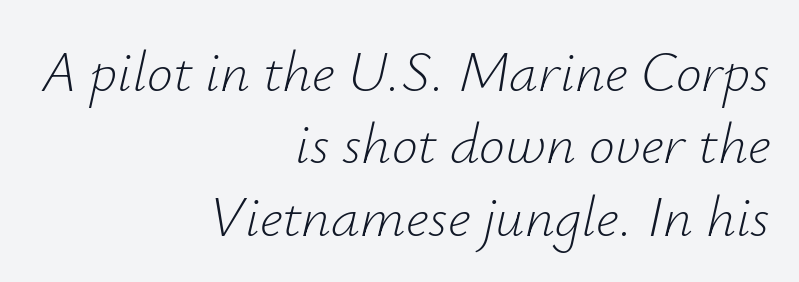
The image shows 58 px light type, italic (leaning right); set right-aligned, normal line spacing (1.25x), normal letter spacing, not underlined; low stroke contrast and a small x-height.
